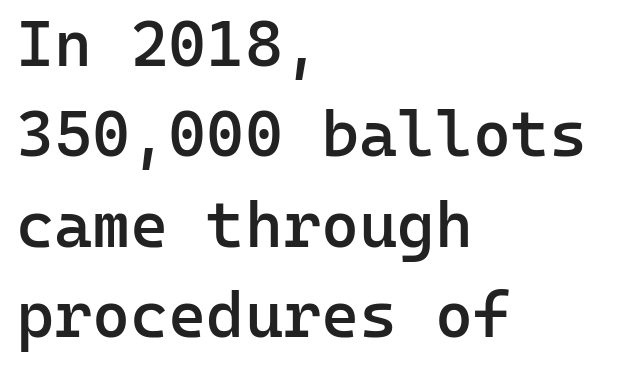
Q: Is the text bold? A: Semi-bold.
Q: Is the text italic (slanted)? A: No, it is upright.
Q: Is the typeface a serif or a sans-serif typeface? A: Sans-serif.
Q: Is the text underlined? A: No.
Q: How is the paragraph aligned? A: Left-aligned.
Q: Is the spacing between letters normal or unusually wide? A: Normal.
Q: Is the spacing between lines tight, normal or loose? A: Normal.
Q: Width (condensed, normal, or wide)? A: Normal.
Q: Stroke contrast? A: Low.
Q: x-height? A: Medium.
Q: Monospaced? A: Yes.
